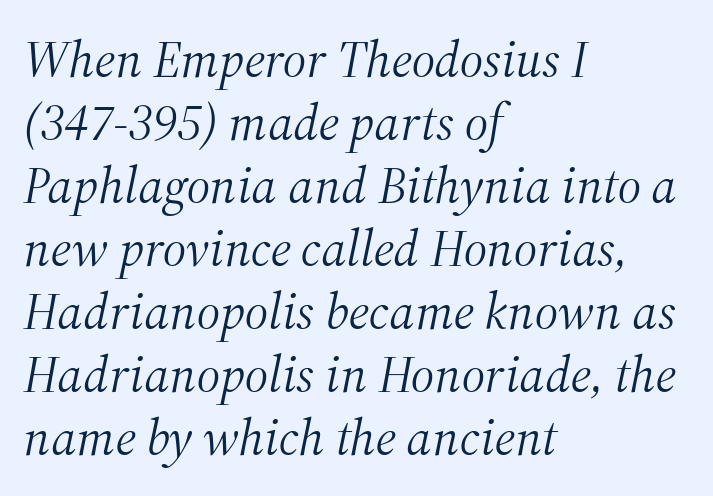
{"serif": "yes", "italic": "yes", "lean": "right", "slant_degrees": 12, "bold": "no", "weight": "light", "width": "normal", "stroke_contrast": "medium", "x_height": "medium", "monospaced": "no", "underline": "no", "align": "left", "line_spacing_ratio": 1.21, "letter_spacing": "normal", "letter_spacing_em": 0.0, "glyph_px": 52}
